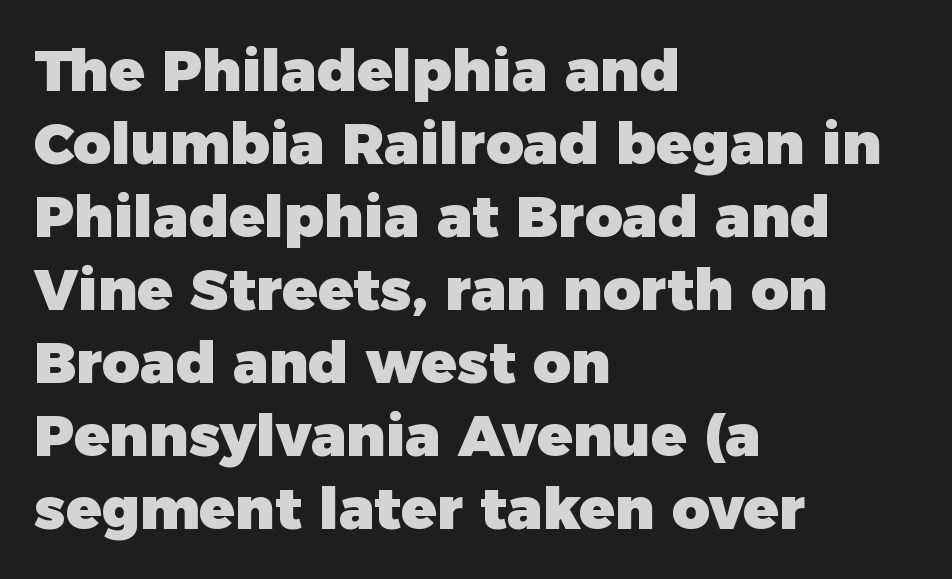
{"serif": "no", "italic": "no", "bold": "yes", "weight": "heavy", "width": "normal", "stroke_contrast": "low", "x_height": "medium", "monospaced": "no", "underline": "no", "align": "left", "line_spacing": "normal", "line_spacing_ratio": 1.26, "letter_spacing": "normal", "letter_spacing_em": 0.0, "glyph_px": 58}
